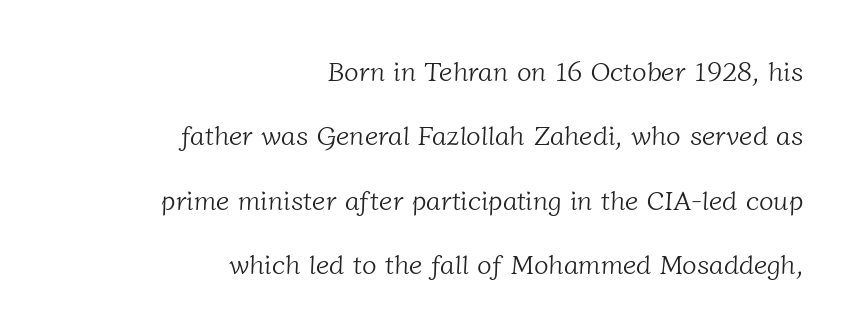
The image shows 27 px text type; set right-aligned, loose line spacing (2.38x), normal letter spacing, not underlined.
